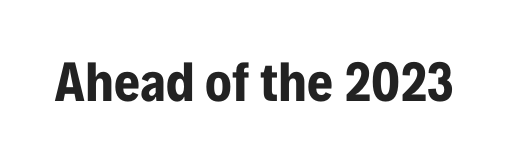
Honestly, the letter spacing is just normal — you wouldn't notice it. The space directly below the letters is spotless. Its strokes are broad and dark, the hallmark of bold type. Posture: upright roman. The characters display no serif detailing; their extremities are plain. The face used here is proportionally spaced, like ordinary book or web type.
